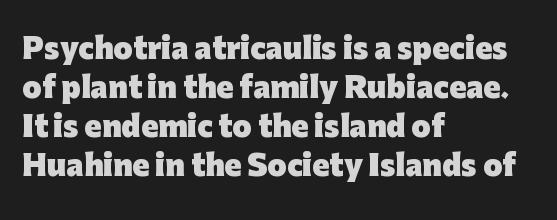
The image shows 28 px heavy sans-serif type, upright; set left-aligned, normal line spacing (1.39x), normal letter spacing, not underlined; low stroke contrast and a medium x-height.
